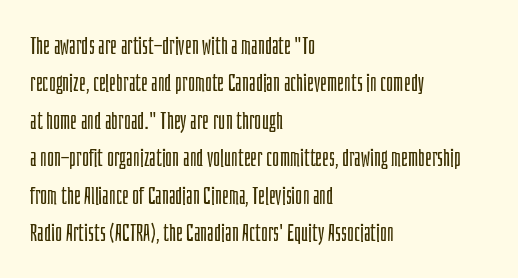
{"italic": "no", "bold": "no", "underline": "no", "align": "left", "line_spacing": "normal", "line_spacing_ratio": 1.56, "letter_spacing": "normal", "letter_spacing_em": 0.0, "glyph_px": 24}
